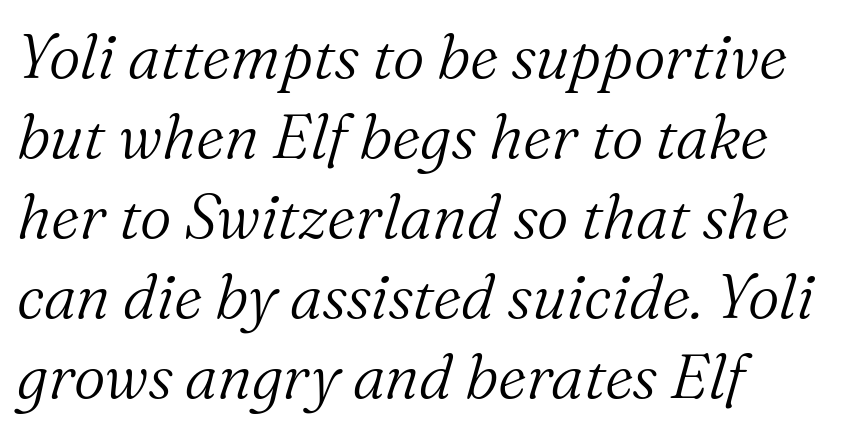
This sample has the flowing, uneven cadence of proportional lettering. How would I describe the line gaps? Plain and ordinary. Line beginnings align vertically; line endings do not. Glance below the letters and you will spot only blank space.
